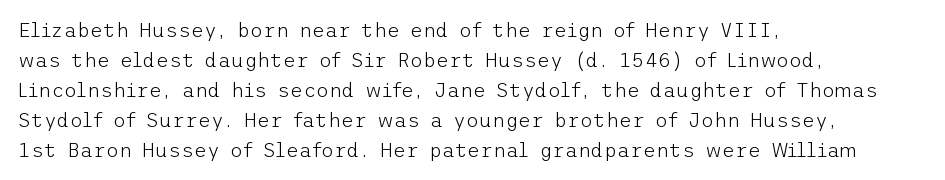
The face looks like a standard text weight, possibly lighter. A normal amount of white space separates one row of letters from the next. Line beginnings align vertically; line endings do not. The horizontal fit of the characters is conventional and even. The passage shown is not underscored anywhere.
